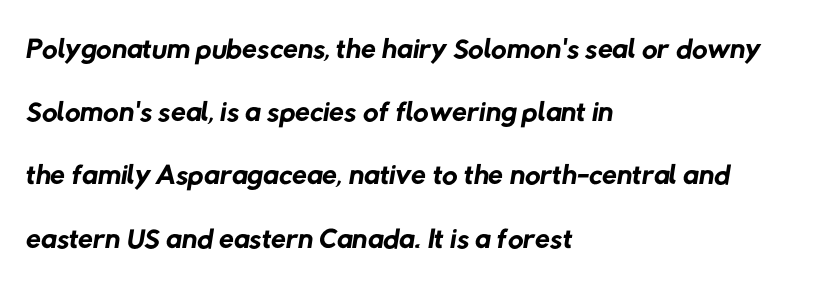
The image shows 43 px regular-weight sans-serif type; set left-aligned, normal line spacing (1.47x), normal letter spacing, not underlined; low stroke contrast and a medium x-height.
